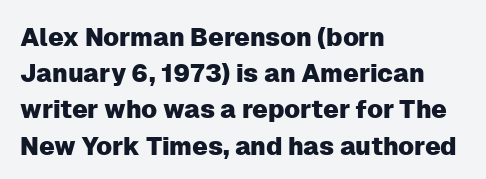
The image shows 25 px text type, upright; set left-aligned, normal line spacing (1.45x), normal letter spacing, not underlined.
